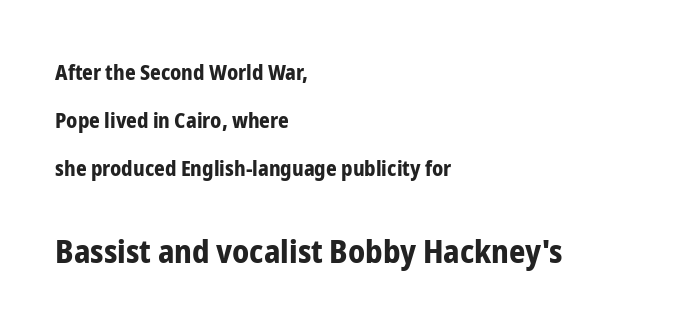
Q: Is the text bold? A: Yes.
Q: Is the text italic (slanted)? A: No, it is upright.
Q: Is the typeface a serif or a sans-serif typeface? A: Sans-serif.
Q: Is the text underlined? A: No.
Q: How is the paragraph aligned? A: Left-aligned.
Q: Is the spacing between letters normal or unusually wide? A: Normal.
Q: Is the spacing between lines tight, normal or loose? A: Loose.
Q: Which block of text is set in a larger size, the first (top) or the second (bottom)? A: The second (bottom) one.
Q: Width (condensed, normal, or wide)? A: Condensed.
Q: Stroke contrast? A: Low.
Q: x-height? A: Medium.
Q: Monospaced? A: No.
